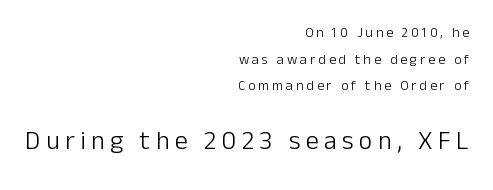
{"italic": "no", "bold": "no", "underline": "no", "align": "right", "line_spacing": "loose", "line_spacing_ratio": 1.91, "letter_spacing": "wide", "letter_spacing_em": 0.21, "larger_block": "second", "size_ratio": 1.86, "glyph_px": 26}
